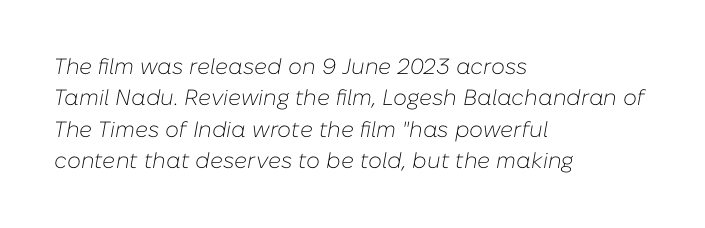
Q: Is the text bold? A: No.
Q: Is the text italic (slanted)? A: Yes, it leans right by about 10 degrees.
Q: Is the text underlined? A: No.
Q: How is the paragraph aligned? A: Left-aligned.
Q: Is the spacing between letters normal or unusually wide? A: Normal.
Q: Is the spacing between lines tight, normal or loose? A: Normal.
